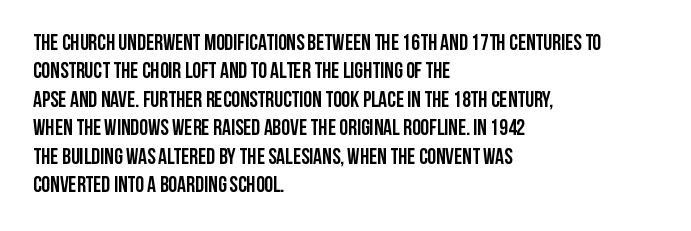
Q: Is the text bold? A: Yes.
Q: Is the text italic (slanted)? A: No, it is upright.
Q: Is the text underlined? A: No.
Q: How is the paragraph aligned? A: Left-aligned.
Q: Is the spacing between letters normal or unusually wide? A: Normal.
Q: Is the spacing between lines tight, normal or loose? A: Normal.
